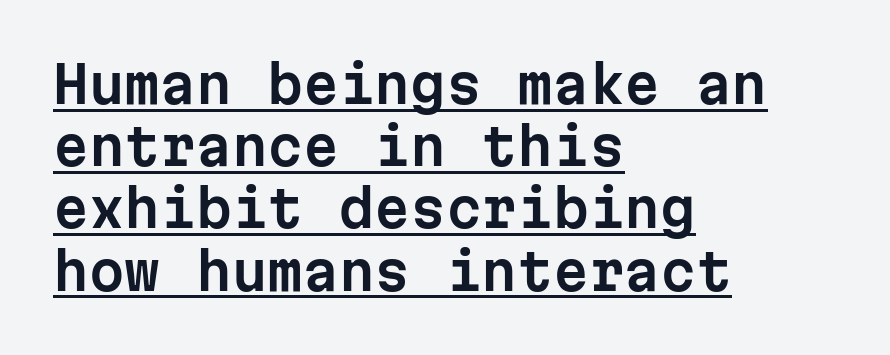
{"serif": "no", "italic": "no", "width": "normal", "stroke_contrast": "low", "x_height": "medium", "monospaced": "yes", "underline": "yes", "align": "left", "line_spacing_ratio": 1.22, "letter_spacing": "normal", "letter_spacing_em": 0.0, "glyph_px": 51}
